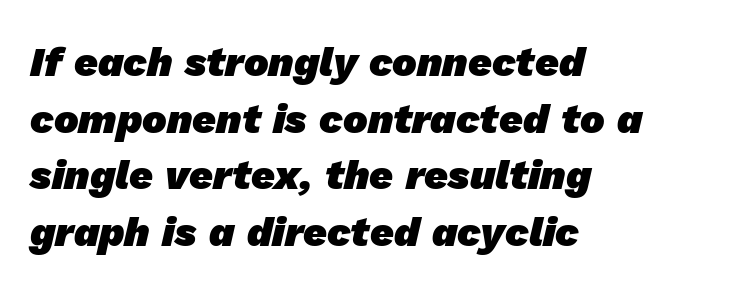
{"serif": "no", "bold": "yes", "weight": "heavy", "width": "normal", "stroke_contrast": "low", "x_height": "medium", "monospaced": "no", "underline": "no", "align": "left", "line_spacing": "normal", "line_spacing_ratio": 1.38, "letter_spacing": "normal", "letter_spacing_em": 0.0, "glyph_px": 41}
